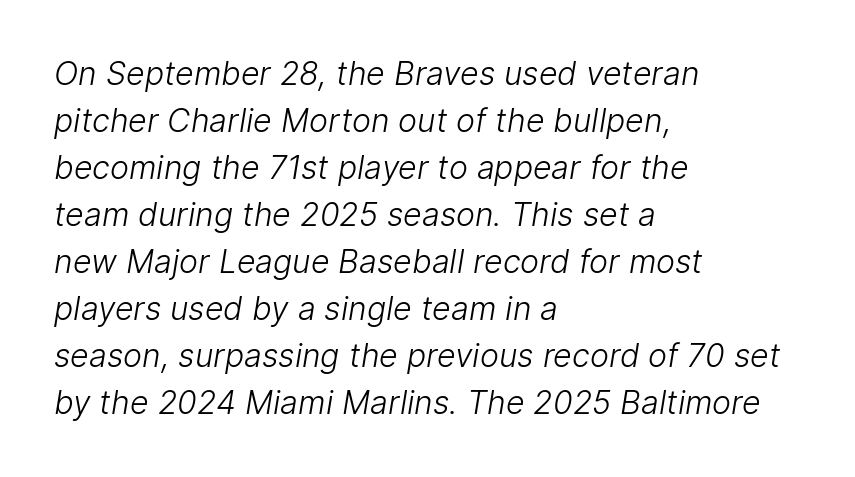
{"serif": "no", "bold": "no", "weight": "light", "width": "normal", "stroke_contrast": "low", "x_height": "medium", "monospaced": "no", "underline": "no", "align": "left", "line_spacing": "normal", "line_spacing_ratio": 1.47, "letter_spacing": "normal", "letter_spacing_em": 0.0, "glyph_px": 32}
